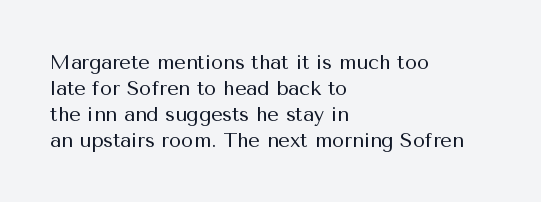
The image shows 20 px text type, upright; set left-aligned, normal line spacing (1.3x), normal letter spacing, not underlined.
